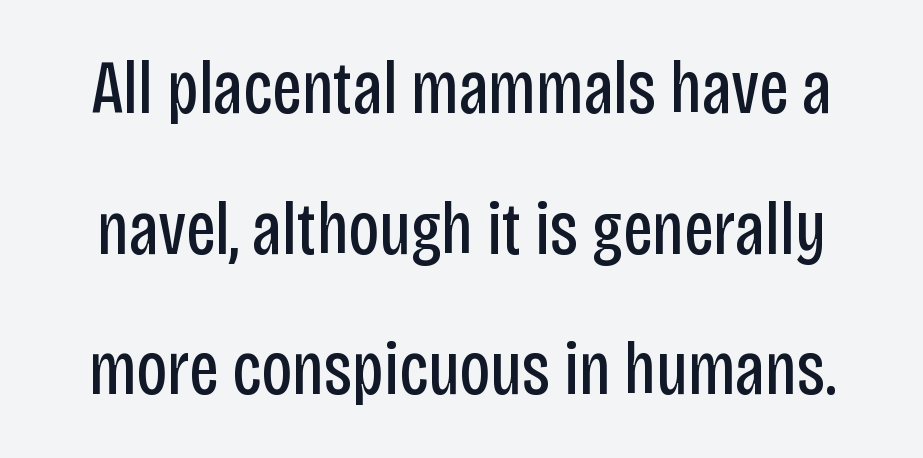
The image shows 76 px regular-weight, condensed sans-serif type, upright; set line spacing 1.85x, normal letter spacing, not underlined; low stroke contrast and a large x-height.
